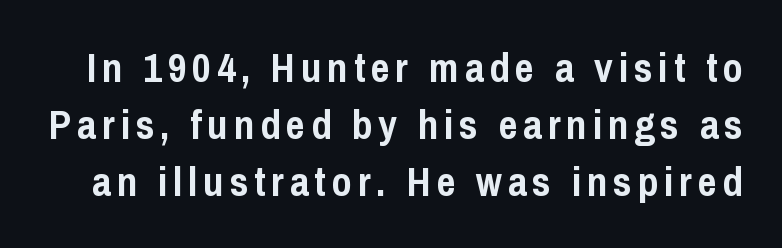
The image shows 41 px semibold, condensed sans-serif type, upright; set normal line spacing (1.39x), not underlined; low stroke contrast and a medium x-height.
